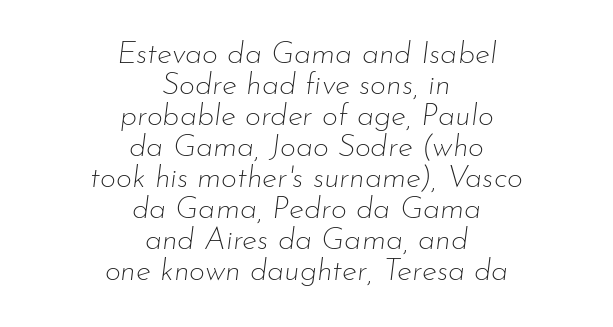
The image shows 31 px thin type, italic (leaning right); set centered, tight line spacing (1.0x), normal letter spacing, not underlined; low stroke contrast and a small x-height.
